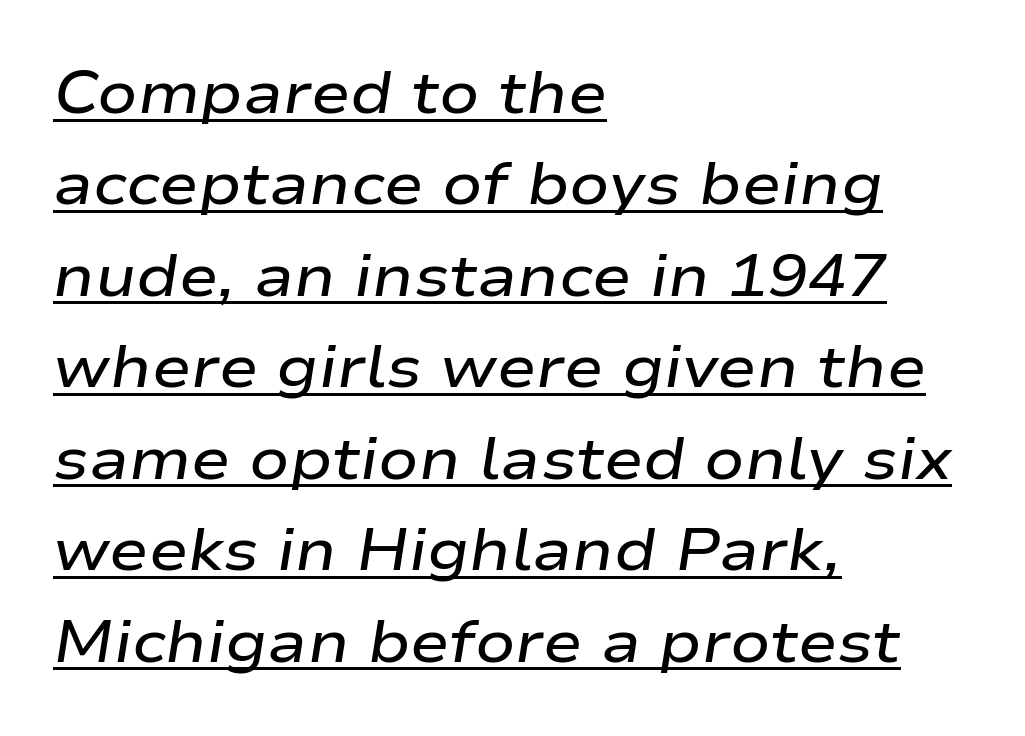
Q: Is the text bold? A: Semi-bold.
Q: Is the text italic (slanted)? A: Yes, it leans right by about 9 degrees.
Q: Is the text underlined? A: Yes.
Q: How is the paragraph aligned? A: Left-aligned.
Q: Is the spacing between letters normal or unusually wide? A: Normal.
Q: Is the spacing between lines tight, normal or loose? A: Normal.
Q: Width (condensed, normal, or wide)? A: Wide.
Q: Stroke contrast? A: Low.
Q: x-height? A: Medium.
Q: Monospaced? A: No.
